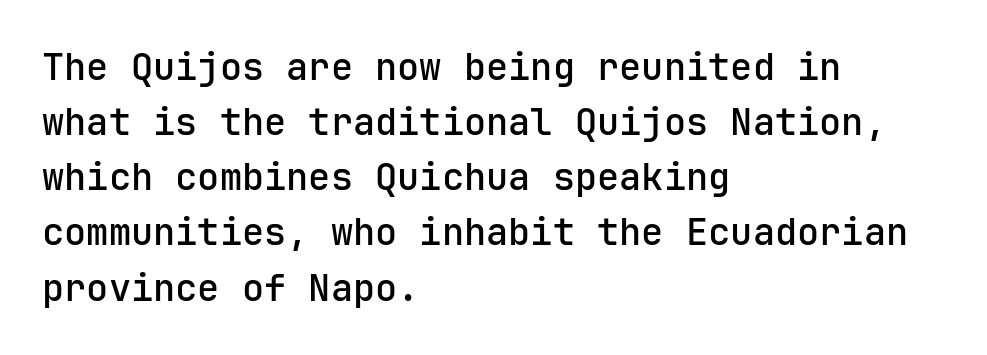
Slightly chunky letters — semibold, I'd say, not full bold. Does the lettering tilt? It doesn't — this is upright. Reading down the block, your eye returns to a fixed left position each line. These lines keep a tight, regular rhythm from letter to letter. This rendering employs a face without finishing strokes, i.e., a sans-serif.
